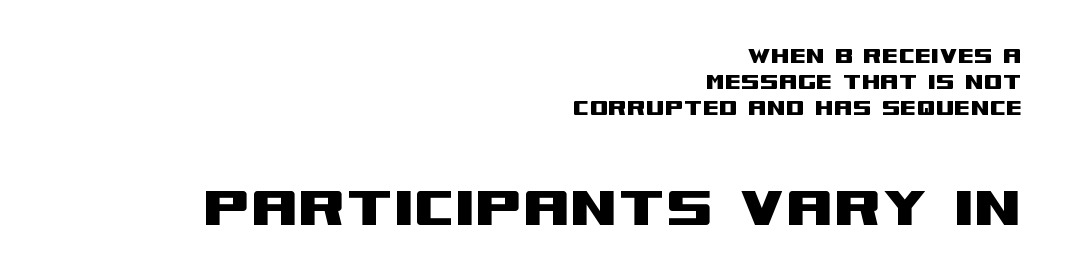
Q: Is the text italic (slanted)? A: No, it is upright.
Q: Is the typeface a serif or a sans-serif typeface? A: Sans-serif.
Q: Is the text underlined? A: No.
Q: How is the paragraph aligned? A: Right-aligned.
Q: Is the spacing between letters normal or unusually wide? A: Normal.
Q: Is the spacing between lines tight, normal or loose? A: Tight.
Q: Which block of text is set in a larger size, the first (top) or the second (bottom)? A: The second (bottom) one.
Q: Width (condensed, normal, or wide)? A: Wide.
Q: Stroke contrast? A: Medium.
Q: x-height? A: Large.
Q: Monospaced? A: No.
